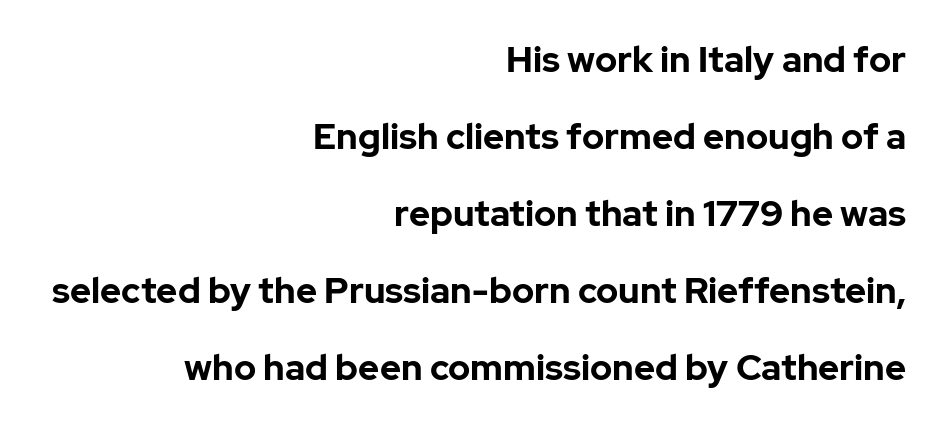
Q: Is the text bold? A: Yes.
Q: Is the text italic (slanted)? A: No, it is upright.
Q: Is the typeface a serif or a sans-serif typeface? A: Sans-serif.
Q: Is the text underlined? A: No.
Q: How is the paragraph aligned? A: Right-aligned.
Q: Is the spacing between letters normal or unusually wide? A: Normal.
Q: Is the spacing between lines tight, normal or loose? A: Loose.
Q: Width (condensed, normal, or wide)? A: Normal.
Q: Stroke contrast? A: Low.
Q: x-height? A: Medium.
Q: Monospaced? A: No.
